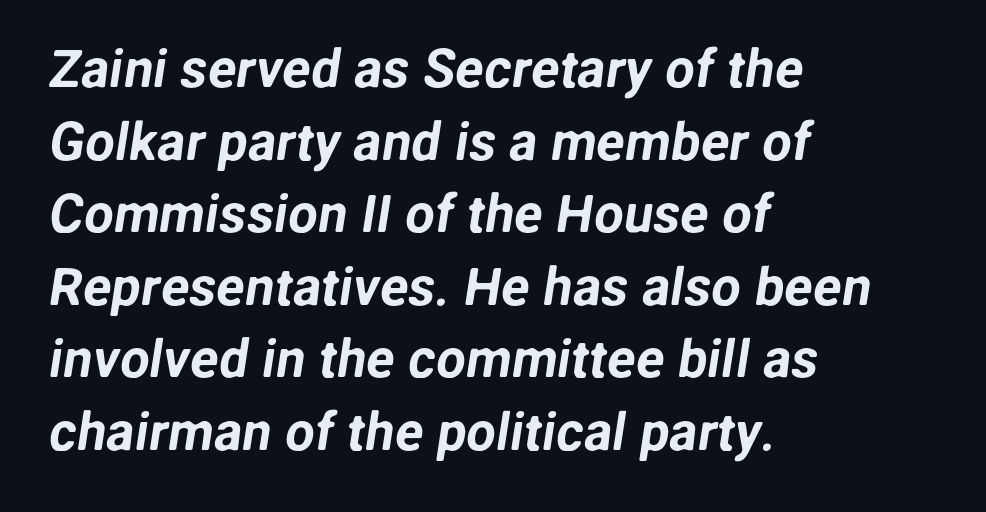
{"serif": "no", "width": "normal", "stroke_contrast": "low", "x_height": "medium", "monospaced": "no", "underline": "no", "align": "left", "line_spacing": "normal", "line_spacing_ratio": 1.37, "letter_spacing": "normal", "letter_spacing_em": 0.0, "glyph_px": 53}
